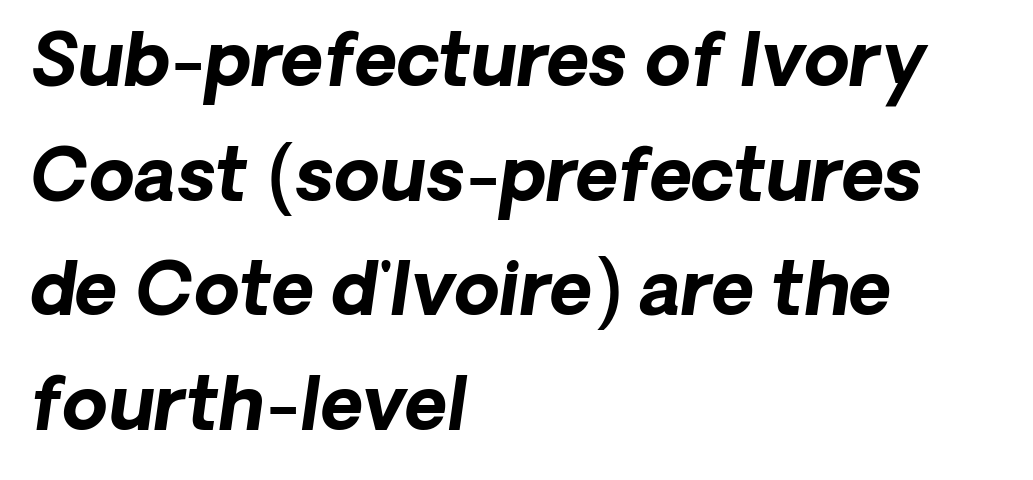
Check the space under the baseline: it is left empty. As a designer I'd log this as weight 700, bold. A student would call this left alignment; a typographer would say flush left, rag right. The line texture is even and compact thanks to regular tracking. Examine the stroke ends and you'll find no serifs. Character widths vary here, with narrow letters taking less room than wide ones.
